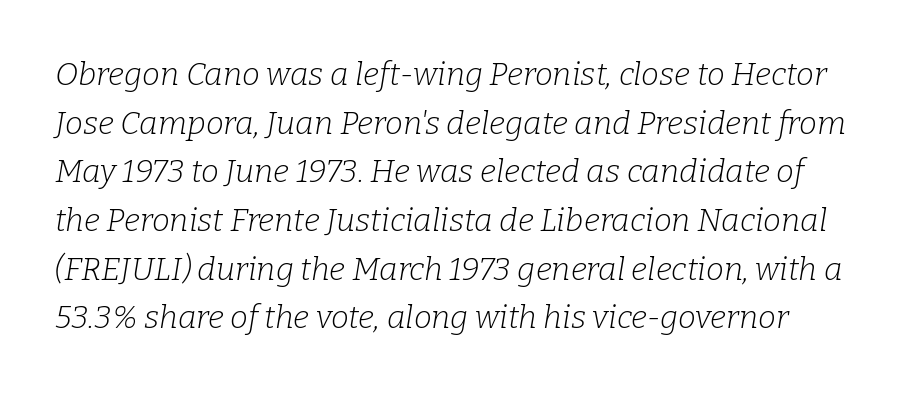
The rendering uses a moderate line-height, typical for paragraphs. What stands out about the letter spacing? Nothing — it is the standard amount. Does the type have serifs? Yes, each stem ends in a small foot. This reads as an unemphasized weight, regular at the heaviest. Quick note: underline off. Here the designer chose a conventional face with non-uniform glyph widths.
